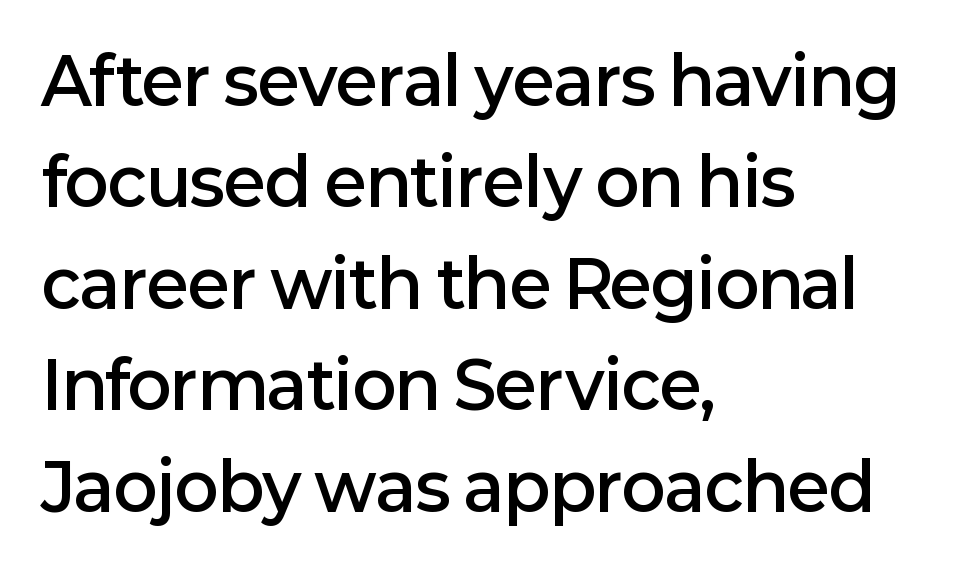
Letter spacing: default. Regarding leading, the lines here are spaced in the standard way. Italic: no, the glyphs are upright roman. Casual observation: everything's shoved over to the left. Spacing verdict: proportional, widths tailored to each character. The string is rendered with underlining switched off.
